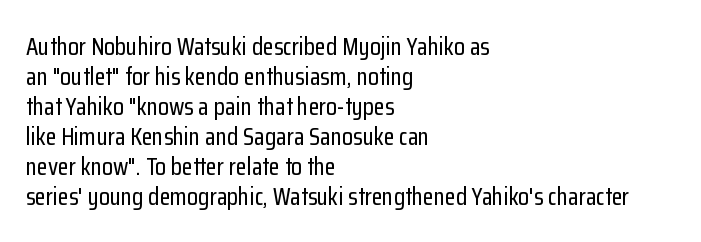
Italic? Not at all — the glyphs are vertical. Only glyphs here, with clear space below each row. Does the copy run flush right? No — it runs flush left. The letters sit at their default tracking, neither squeezed nor spread.
